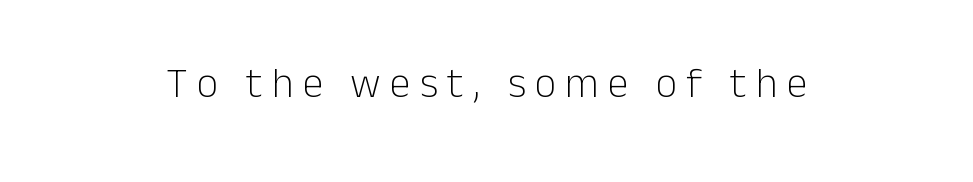
Q: Is the text bold? A: No.
Q: Is the text italic (slanted)? A: No, it is upright.
Q: Is the typeface a serif or a sans-serif typeface? A: Sans-serif.
Q: Is the text underlined? A: No.
Q: How is the paragraph aligned? A: Centered.
Q: Is the spacing between letters normal or unusually wide? A: Unusually wide.
Q: Width (condensed, normal, or wide)? A: Normal.
Q: Stroke contrast? A: Low.
Q: x-height? A: Medium.
Q: Monospaced? A: No.
